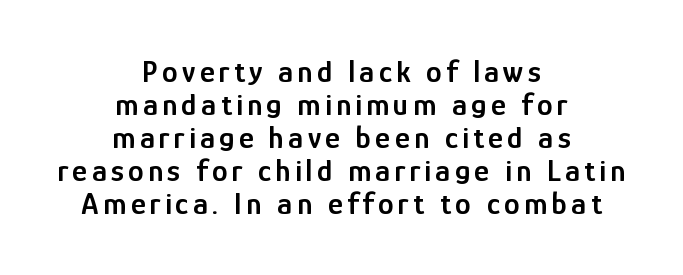
Bare-footed words on every line. The specimen reads as upright at a glance. The block of text is dense from top to bottom, with scant space between rows. You could not count columns in this text — the font is proportionally spaced.
